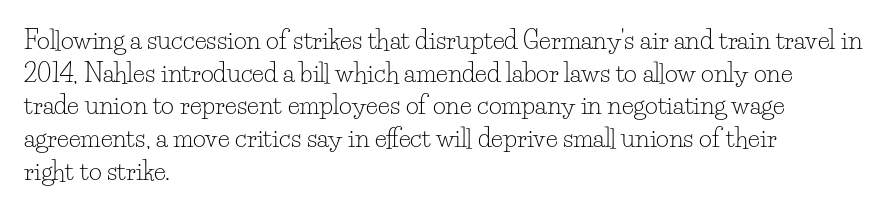
The image shows 25 px text type, upright; set left-aligned, normal line spacing (1.31x), normal letter spacing, not underlined.
